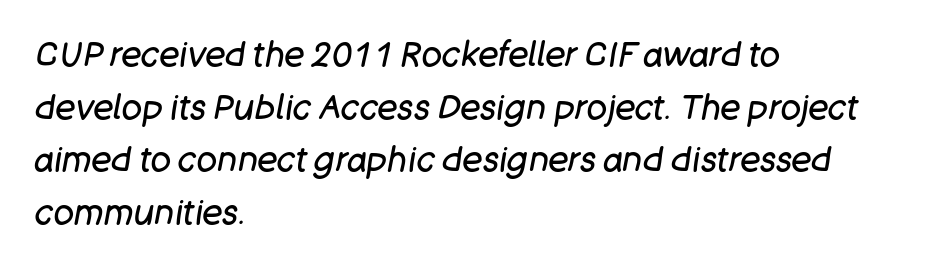
The rendering uses natural spacing where letterforms have individual widths. Notice how descenders clear the ascenders below comfortably — that's standard leading. Glance below the letters and you will spot only blank space. One-word summary of the alignment: left. Characters follow at the spacing the type designer built in. Posture: slanted.
